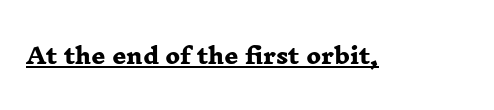
Q: Is the text bold? A: Yes.
Q: Is the text underlined? A: Yes.
Q: Is the spacing between letters normal or unusually wide? A: Normal.
